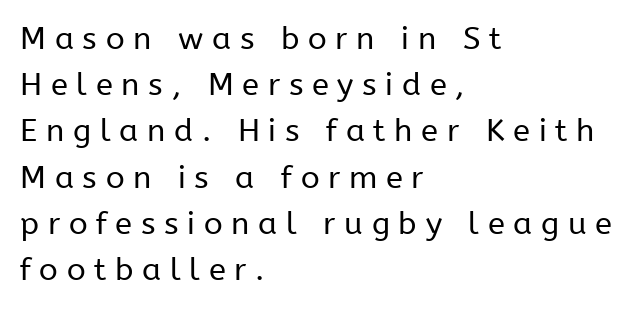
You could not count columns in this text — the font is proportionally spaced. Does the lettering tilt? It doesn't — this is upright. The typesetting does not lean heavy: it is not bold. Classification — sans serif. This rendering uses left alignment, leaving the right contour irregular.
